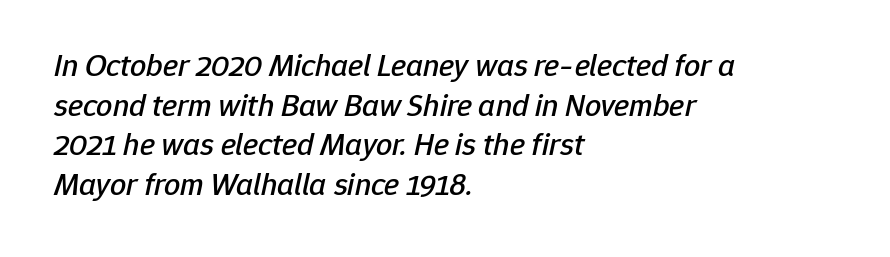
The image shows 32 px text type, italic (leaning right); set left-aligned, line spacing 1.24x, normal letter spacing, not underlined; low stroke contrast and a medium x-height.
